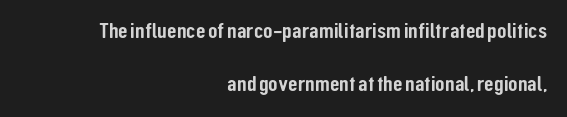
{"italic": "no", "underline": "no", "align": "right", "line_spacing": "loose", "line_spacing_ratio": 2.42, "letter_spacing": "normal", "letter_spacing_em": 0.0, "glyph_px": 22}
